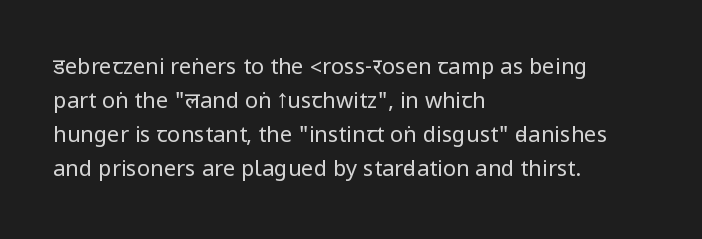
Q: Is the text bold? A: No.
Q: Is the text italic (slanted)? A: No, it is upright.
Q: Is the text underlined? A: No.
Q: How is the paragraph aligned? A: Left-aligned.
Q: Is the spacing between letters normal or unusually wide? A: Normal.
Q: Is the spacing between lines tight, normal or loose? A: Normal.
